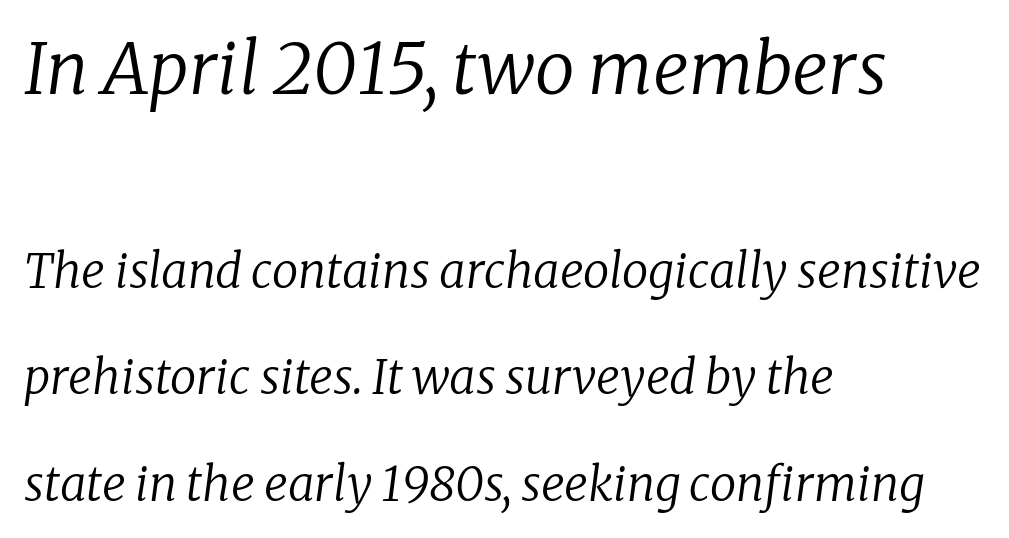
Tracking value appears to be zero — textbook default spacing. Note: larger setting up top, smaller setting below. Check the space under the baseline: it is left empty. Varying glyph widths throughout — classic text-font behaviour. Quick note: interline space is abundant. Counters stay open thanks to moderate or lighter strokes.
